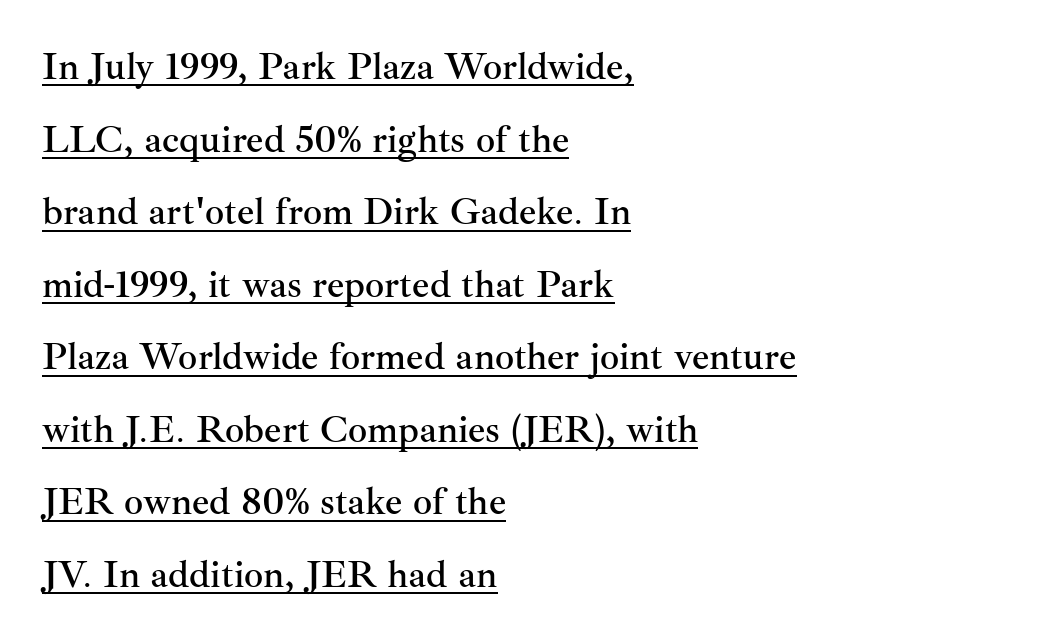
Q: Is the text italic (slanted)? A: No, it is upright.
Q: Is the typeface a serif or a sans-serif typeface? A: Serif.
Q: Is the text underlined? A: Yes.
Q: How is the paragraph aligned? A: Left-aligned.
Q: Is the spacing between letters normal or unusually wide? A: Normal.
Q: Is the spacing between lines tight, normal or loose? A: Loose.
Q: Width (condensed, normal, or wide)? A: Normal.
Q: Stroke contrast? A: Medium.
Q: x-height? A: Small.
Q: Monospaced? A: No.
